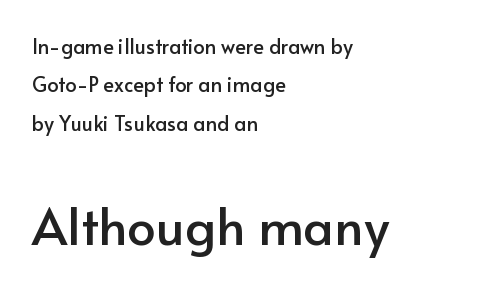
Is this a fixed-width face? No — the glyphs have proportional, varying widths. Underline: absent. Characters follow at the spacing the type designer built in. The composition opens small and finishes big. This is roman type, the default non-slanted kind. This sample trades compactness for vertical openness between lines.
